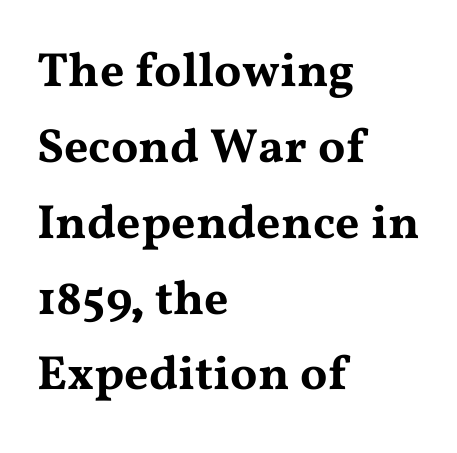
{"serif": "yes", "italic": "no", "width": "wide", "stroke_contrast": "medium", "x_height": "medium", "monospaced": "no", "underline": "no", "align": "left", "line_spacing": "normal", "line_spacing_ratio": 1.58, "letter_spacing": "normal", "letter_spacing_em": 0.0, "glyph_px": 48}
